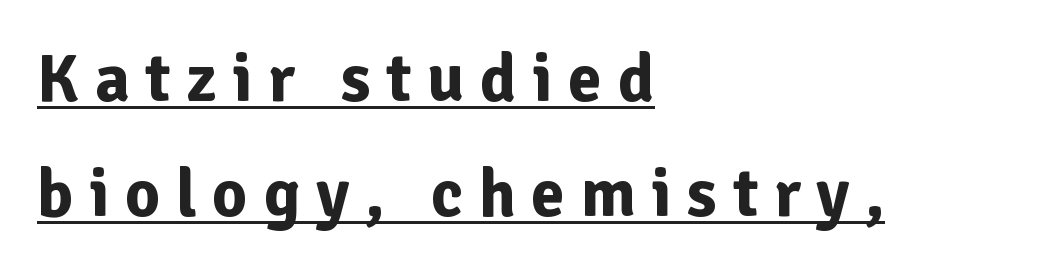
The rendering shows plain stroke endings on the letterforms — a sans-serif design. Each line starts at the same left margin while the right side varies. The space between consecutive lines is moderate. The tracking reads as deliberately expanded to a designer's eye.
